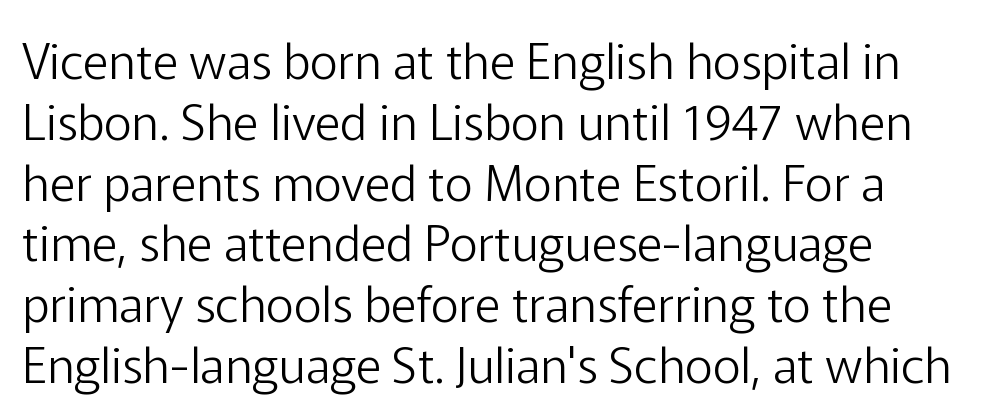
Q: Is the text bold? A: No.
Q: Is the text italic (slanted)? A: No, it is upright.
Q: Is the typeface a serif or a sans-serif typeface? A: Sans-serif.
Q: Is the text underlined? A: No.
Q: Is the spacing between letters normal or unusually wide? A: Normal.
Q: Width (condensed, normal, or wide)? A: Normal.
Q: Stroke contrast? A: Low.
Q: x-height? A: Medium.
Q: Monospaced? A: No.
